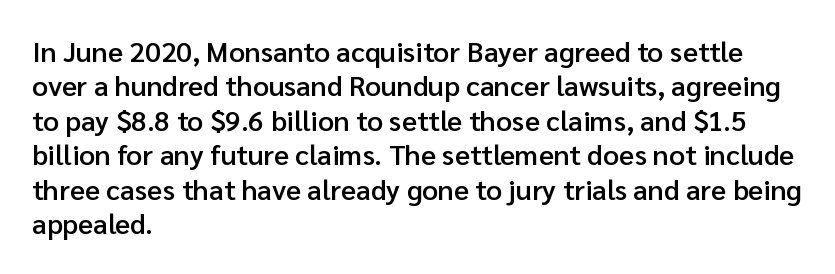
Q: Is the text bold? A: Semi-bold.
Q: Is the text italic (slanted)? A: No, it is upright.
Q: Is the typeface a serif or a sans-serif typeface? A: Sans-serif.
Q: Is the text underlined? A: No.
Q: How is the paragraph aligned? A: Left-aligned.
Q: Is the spacing between letters normal or unusually wide? A: Normal.
Q: Width (condensed, normal, or wide)? A: Normal.
Q: Stroke contrast? A: Low.
Q: x-height? A: Medium.
Q: Monospaced? A: No.
